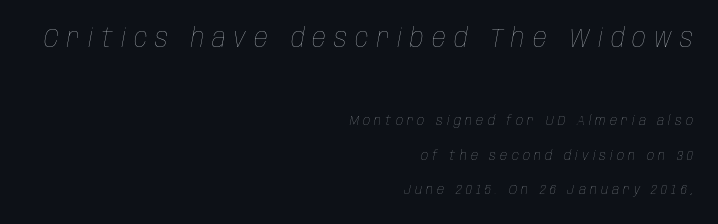
{"italic": "yes", "lean": "right", "slant_degrees": 10, "bold": "no", "underline": "no", "align": "right", "line_spacing": "loose", "line_spacing_ratio": 2.47, "letter_spacing": "wide", "letter_spacing_em": 0.3, "larger_block": "first", "size_ratio": 1.93, "glyph_px": 27}
